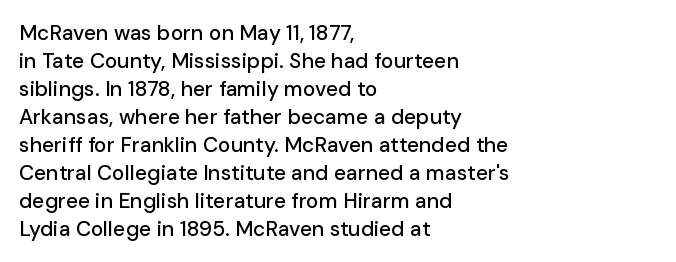
{"italic": "no", "underline": "no", "align": "left", "line_spacing": "normal", "line_spacing_ratio": 1.33, "letter_spacing": "normal", "letter_spacing_em": 0.0, "glyph_px": 21}
